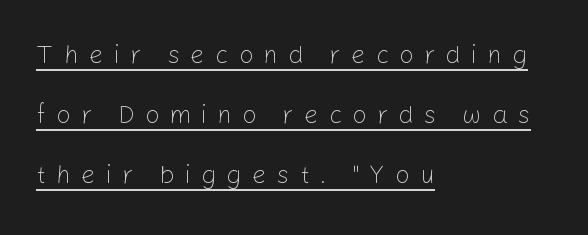
{"italic": "no", "bold": "no", "underline": "yes", "align": "left", "line_spacing": "loose", "line_spacing_ratio": 2.41, "letter_spacing": "wide", "letter_spacing_em": 0.41, "glyph_px": 25}
